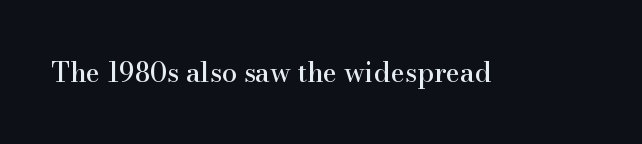
Q: Is the text italic (slanted)? A: No, it is upright.
Q: Is the text underlined? A: No.
Q: Is the spacing between letters normal or unusually wide? A: Normal.
